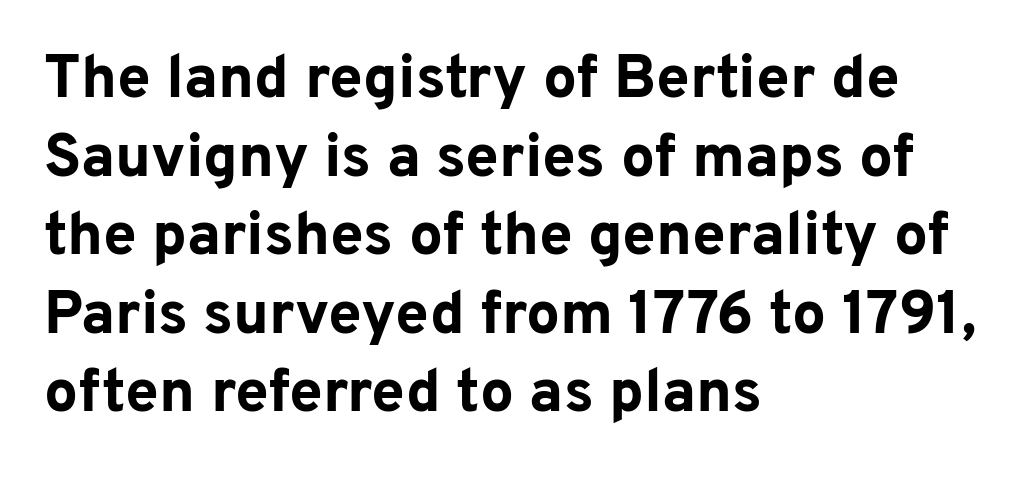
Q: Is the text bold? A: Yes.
Q: Is the text italic (slanted)? A: No, it is upright.
Q: Is the typeface a serif or a sans-serif typeface? A: Sans-serif.
Q: Is the text underlined? A: No.
Q: How is the paragraph aligned? A: Left-aligned.
Q: Is the spacing between letters normal or unusually wide? A: Normal.
Q: Is the spacing between lines tight, normal or loose? A: Normal.
Q: Width (condensed, normal, or wide)? A: Normal.
Q: Stroke contrast? A: Low.
Q: x-height? A: Medium.
Q: Monospaced? A: No.
